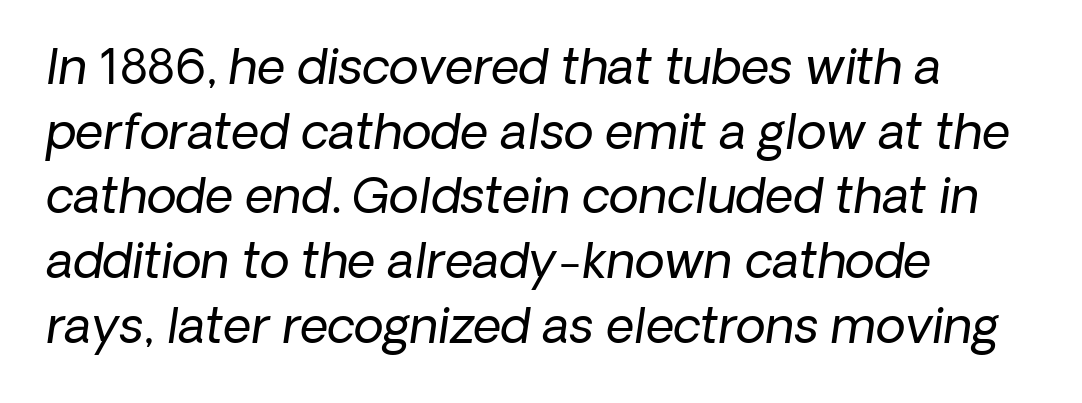
Q: Is the text bold? A: No.
Q: Is the text italic (slanted)? A: Yes, it leans right by about 8 degrees.
Q: Is the text underlined? A: No.
Q: How is the paragraph aligned? A: Left-aligned.
Q: Is the spacing between letters normal or unusually wide? A: Normal.
Q: Is the spacing between lines tight, normal or loose? A: Normal.
Q: Width (condensed, normal, or wide)? A: Normal.
Q: Stroke contrast? A: Low.
Q: x-height? A: Medium.
Q: Monospaced? A: No.
